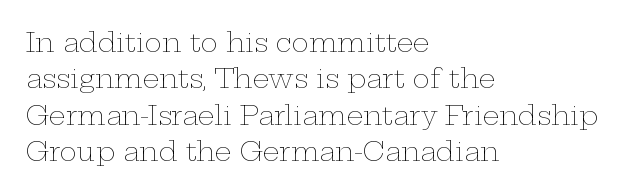
The image shows 26 px text type, upright; set left-aligned, normal line spacing (1.4x), normal letter spacing, not underlined.
